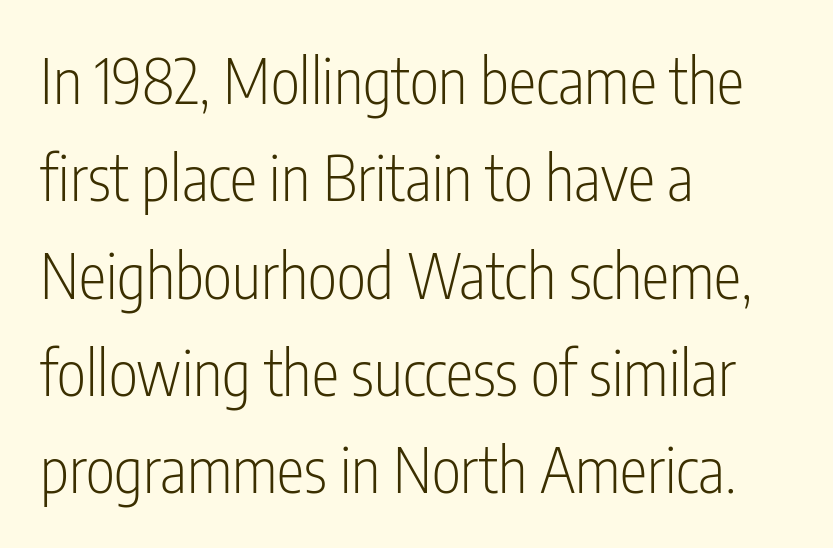
Q: Is the text bold? A: No.
Q: Is the text italic (slanted)? A: No, it is upright.
Q: Is the typeface a serif or a sans-serif typeface? A: Sans-serif.
Q: Is the text underlined? A: No.
Q: How is the paragraph aligned? A: Left-aligned.
Q: Is the spacing between letters normal or unusually wide? A: Normal.
Q: Is the spacing between lines tight, normal or loose? A: Normal.
Q: Width (condensed, normal, or wide)? A: Condensed.
Q: Stroke contrast? A: Low.
Q: x-height? A: Medium.
Q: Monospaced? A: No.
